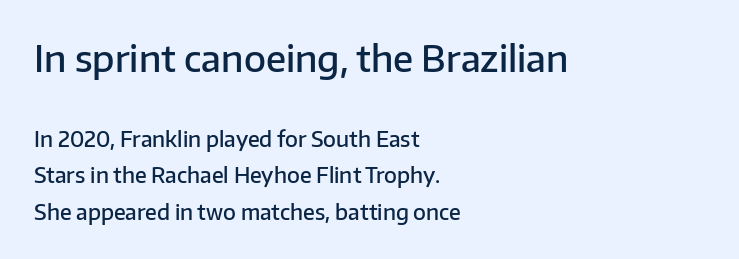
Q: Is the text bold? A: Semi-bold.
Q: Is the text italic (slanted)? A: No, it is upright.
Q: Is the typeface a serif or a sans-serif typeface? A: Sans-serif.
Q: Is the text underlined? A: No.
Q: How is the paragraph aligned? A: Left-aligned.
Q: Is the spacing between letters normal or unusually wide? A: Normal.
Q: Which block of text is set in a larger size, the first (top) or the second (bottom)? A: The first (top) one.
Q: Width (condensed, normal, or wide)? A: Normal.
Q: Stroke contrast? A: Low.
Q: x-height? A: Medium.
Q: Monospaced? A: No.
